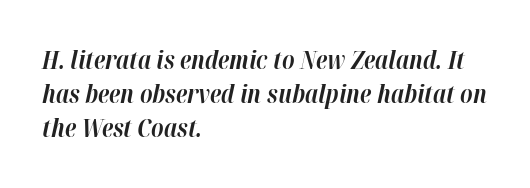
The image shows 25 px bold type, italic (leaning right); set left-aligned, normal line spacing (1.37x), normal letter spacing, not underlined.
